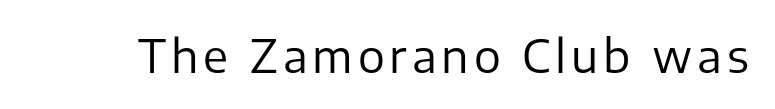
Spacing verdict: proportional, widths tailored to each character. The font is comparable to plain body text, perhaps lighter. No italicization has been applied; the sample stays upright. Are there feet on the stems? There aren't — it's a sans.
